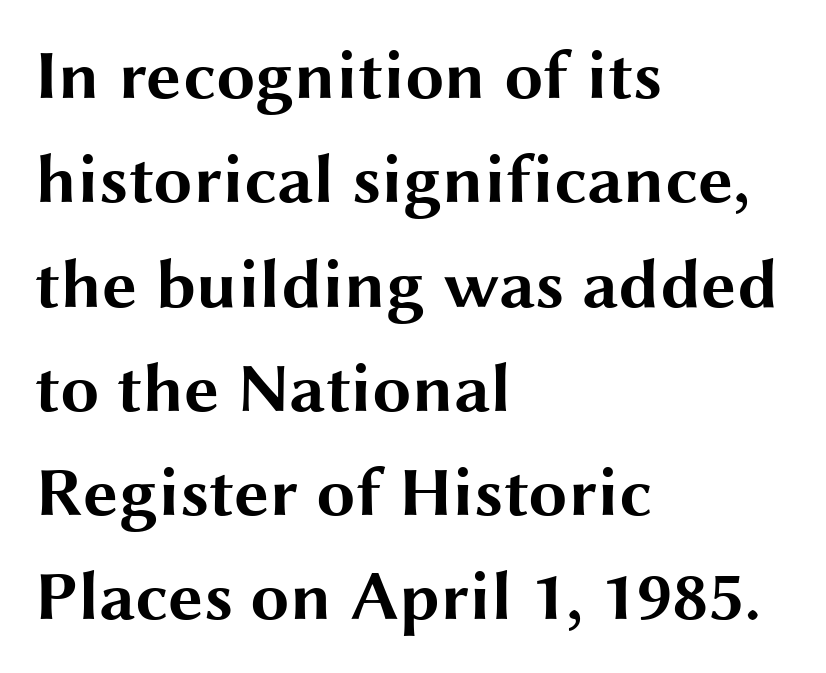
The image shows 70 px bold, wide sans-serif type, upright; set left-aligned, normal line spacing (1.49x), normal letter spacing, not underlined; medium stroke contrast and a medium x-height.
